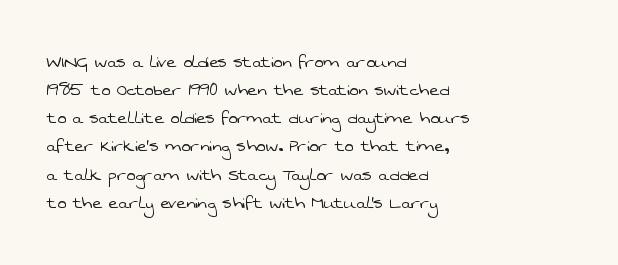
Q: Is the text bold? A: No.
Q: Is the text underlined? A: No.
Q: How is the paragraph aligned? A: Left-aligned.
Q: Is the spacing between letters normal or unusually wide? A: Normal.
Q: Is the spacing between lines tight, normal or loose? A: Normal.
